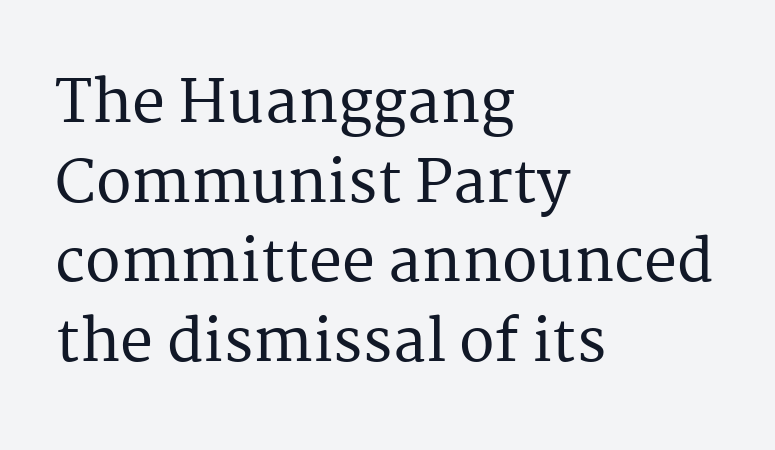
{"serif": "yes", "italic": "no", "width": "normal", "stroke_contrast": "medium", "x_height": "medium", "monospaced": "no", "underline": "no", "align": "left", "line_spacing": "normal", "line_spacing_ratio": 1.35, "letter_spacing": "normal", "letter_spacing_em": 0.0, "glyph_px": 59}
